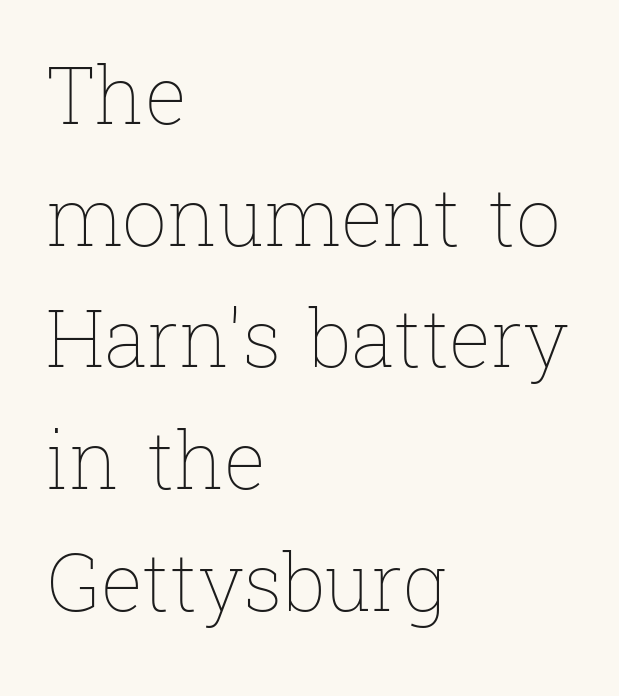
The image shows 79 px thin type, upright; set left-aligned, normal line spacing (1.54x), normal letter spacing, not underlined; low stroke contrast and a medium x-height.
